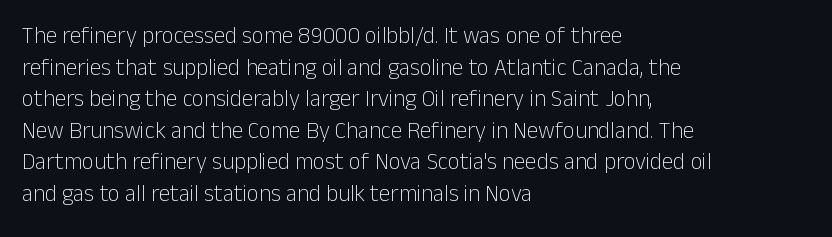
Q: Is the text bold? A: No.
Q: Is the text italic (slanted)? A: No, it is upright.
Q: Is the text underlined? A: No.
Q: How is the paragraph aligned? A: Left-aligned.
Q: Is the spacing between letters normal or unusually wide? A: Normal.
Q: Is the spacing between lines tight, normal or loose? A: Normal.
